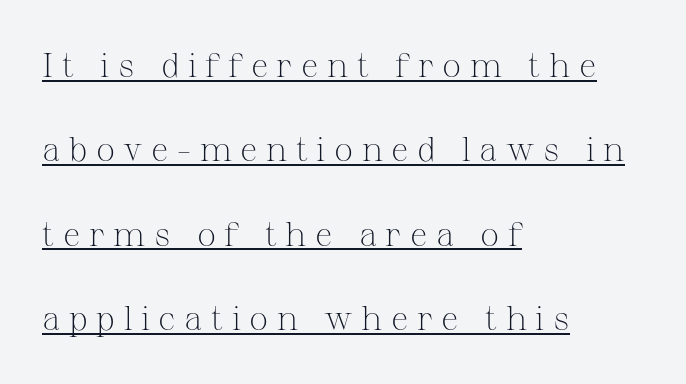
Q: Is the text bold? A: No.
Q: Is the text italic (slanted)? A: No, it is upright.
Q: Is the typeface a serif or a sans-serif typeface? A: Serif.
Q: Is the text underlined? A: Yes.
Q: How is the paragraph aligned? A: Left-aligned.
Q: Is the spacing between letters normal or unusually wide? A: Unusually wide.
Q: Is the spacing between lines tight, normal or loose? A: Loose.
Q: Width (condensed, normal, or wide)? A: Normal.
Q: Stroke contrast? A: Medium.
Q: x-height? A: Medium.
Q: Monospaced? A: No.
